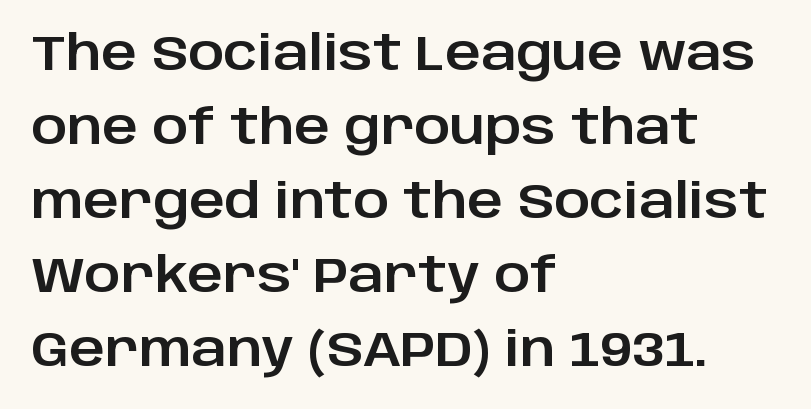
{"serif": "no", "italic": "no", "width": "normal", "stroke_contrast": "low", "x_height": "large", "monospaced": "no", "underline": "no", "align": "left", "line_spacing": "normal", "line_spacing_ratio": 1.51, "letter_spacing": "normal", "letter_spacing_em": 0.0, "glyph_px": 49}
